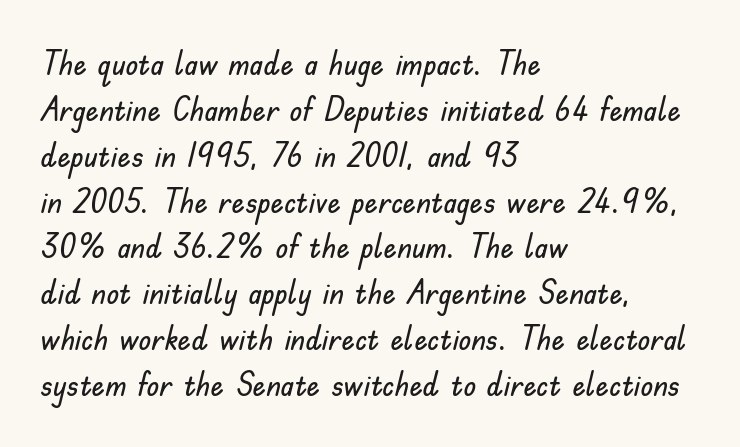
The horizontal fit of the characters is conventional and even. A clean baseline with only descenders dipping below it. Normally led — the rows are evenly, conventionally spaced. Each line starts at the same left margin while the right side varies.
